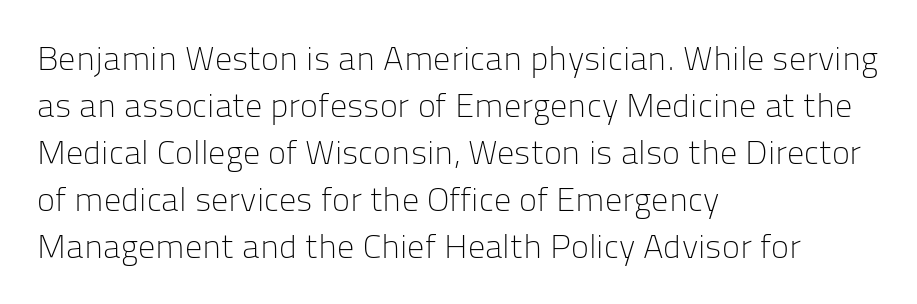
These lines are rendered in a variable-pitch font. This sample keeps an unexceptional amount of space between lines. Lines of text with bare space underneath. Serif or sans? Sans — the stroke terminals are bare.
